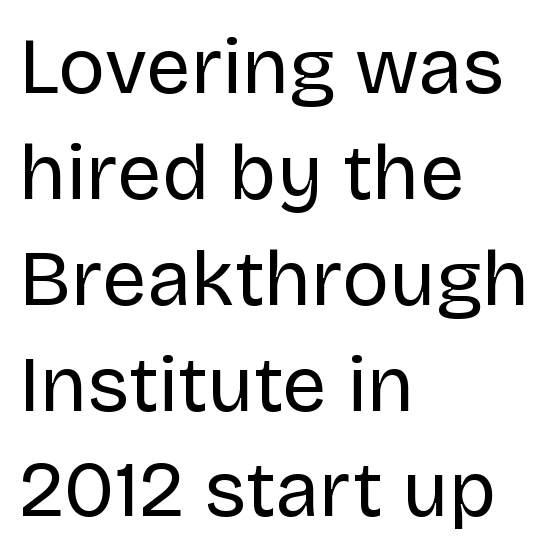
The image shows 79 px regular-weight sans-serif type, upright; set left-aligned, normal line spacing (1.34x), normal letter spacing, not underlined; low stroke contrast and a large x-height.
